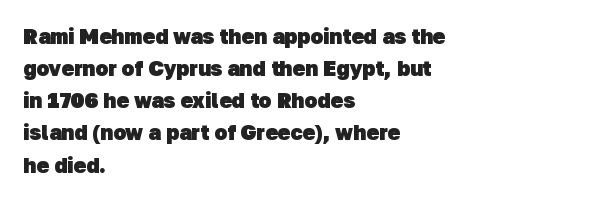
The string is rendered with underlining switched off. What stands out about the letter spacing? Nothing — it is the standard amount. I'd describe the lettering as bold — thick and assertive. What's the leading like? Ordinary, nothing unusual. This rendering uses left alignment, leaving the right contour irregular.
